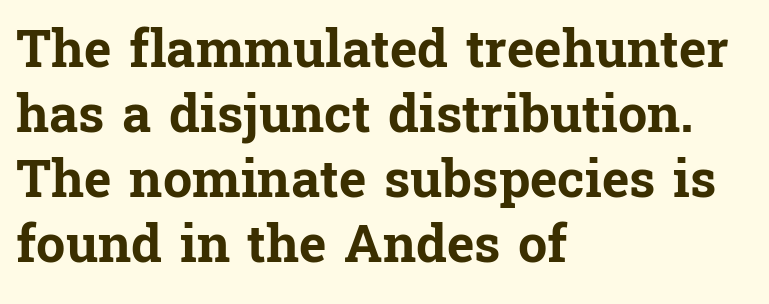
The image shows 52 px bold serif type, upright; set left-aligned, normal line spacing (1.25x), normal letter spacing, not underlined; low stroke contrast and a medium x-height.
